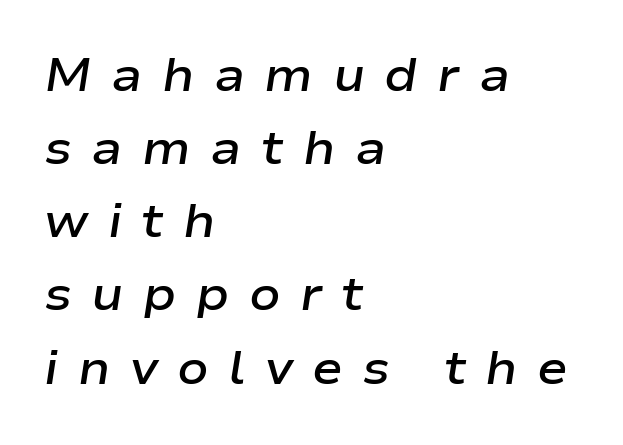
The image shows 46 px semibold, wide type, italic (leaning right); set left-aligned, normal line spacing (1.59x), unusually wide letter spacing (+0.42 em), not underlined; low stroke contrast and a medium x-height.
